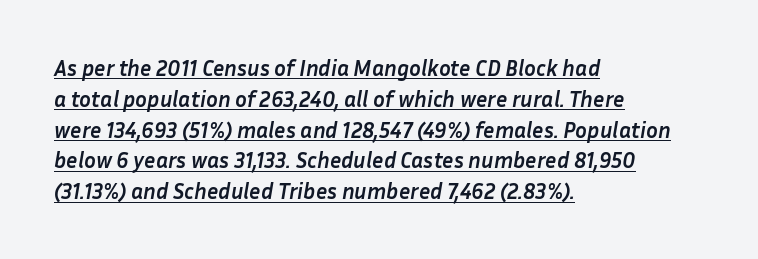
The image shows 22 px bold type, italic (leaning right); set left-aligned, normal line spacing (1.4x), normal letter spacing, underlined.
